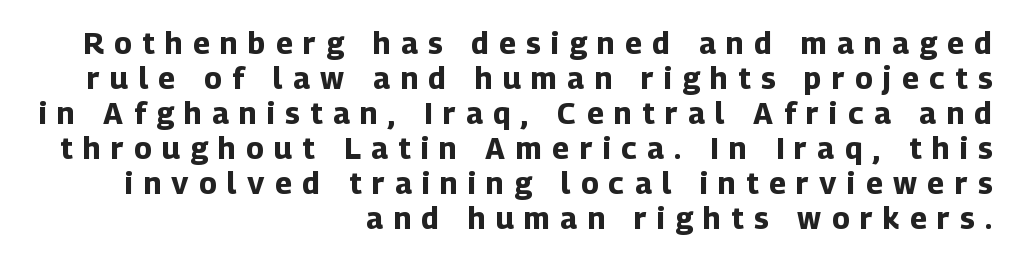
{"serif": "no", "italic": "no", "bold": "yes", "weight": "bold", "width": "normal", "stroke_contrast": "low", "x_height": "medium", "monospaced": "no", "underline": "no", "align": "right", "line_spacing_ratio": 1.17, "letter_spacing": "wide", "letter_spacing_em": 0.35, "glyph_px": 30}
